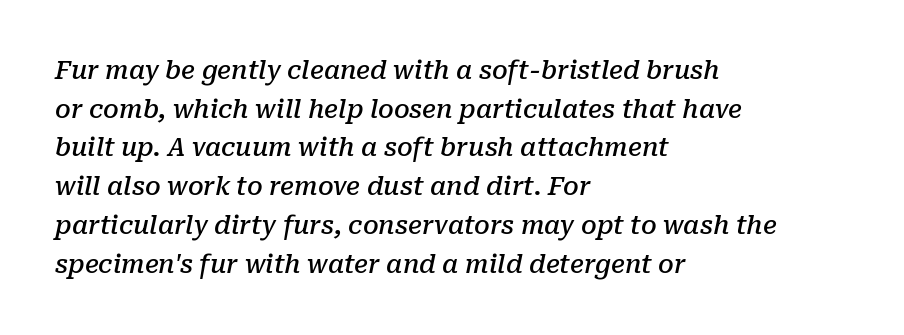
The image shows 25 px text type, italic (leaning right); set left-aligned, normal line spacing (1.55x), normal letter spacing, not underlined.
